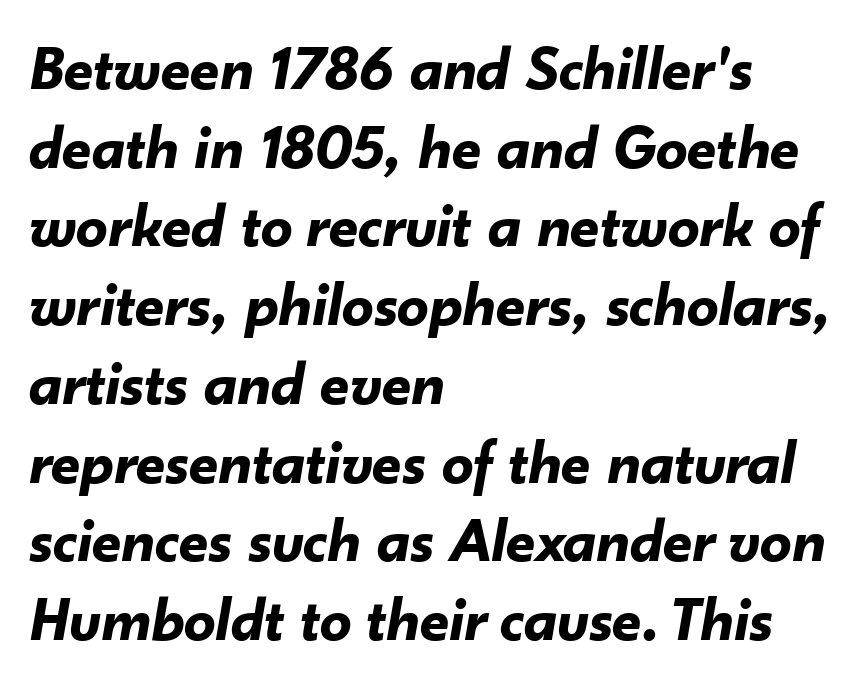
The image shows 63 px bold type, italic (leaning right); set left-aligned, normal line spacing (1.25x), normal letter spacing, not underlined; low stroke contrast and a small x-height.
